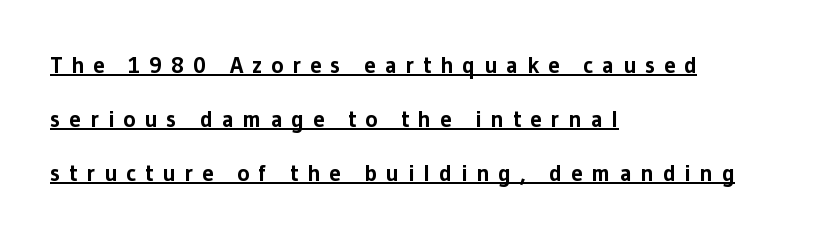
The rendering uses the underline text-decoration. Emphasis by weight is at full strength: bold. Is there much room between lines? Yes — plenty of vertical air separates them. These lines were composed using upright roman letters. Every row of glyphs begins at an identical x-position on the left. What stands out about the letter spacing? Its width — letters are far apart.
